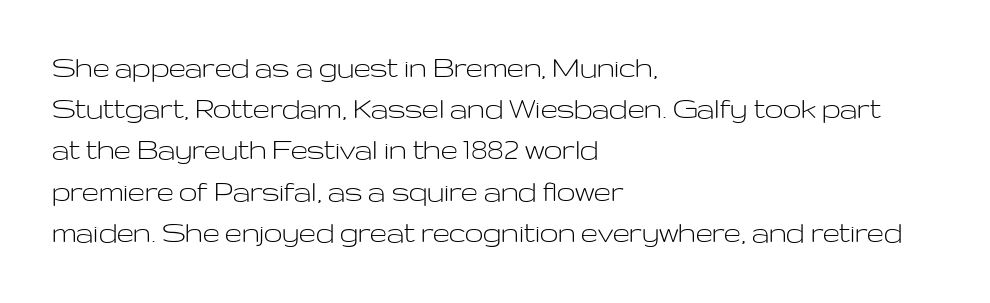
Does extra space separate the letters? No, they use regular spacing. These lines are rendered in a variable-pitch font. The lines in this sample share a left origin and differ only in where they stop. Every character sits straight up, as roman type does. Beneath every word, the page is bare. The font family rendered here belongs to the sans-serif group.
